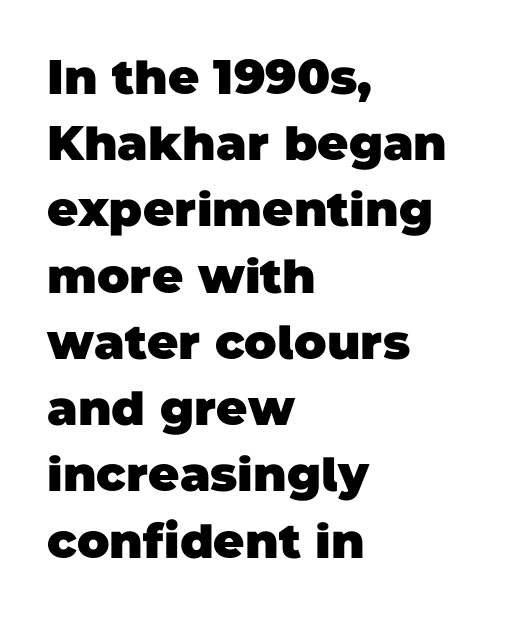
The image shows 48 px heavy sans-serif type; set left-aligned, normal line spacing (1.38x), normal letter spacing, not underlined; low stroke contrast and a large x-height.
